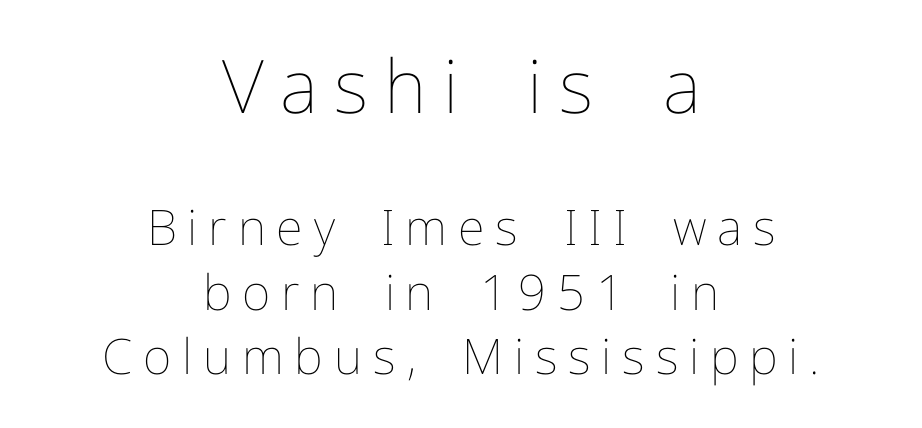
Q: Is the text bold? A: No.
Q: Is the text italic (slanted)? A: No, it is upright.
Q: Is the text underlined? A: No.
Q: How is the paragraph aligned? A: Centered.
Q: Is the spacing between letters normal or unusually wide? A: Unusually wide.
Q: Is the spacing between lines tight, normal or loose? A: Normal.
Q: Which block of text is set in a larger size, the first (top) or the second (bottom)? A: The first (top) one.
Q: Width (condensed, normal, or wide)? A: Normal.
Q: Stroke contrast? A: Low.
Q: x-height? A: Medium.
Q: Monospaced? A: No.
